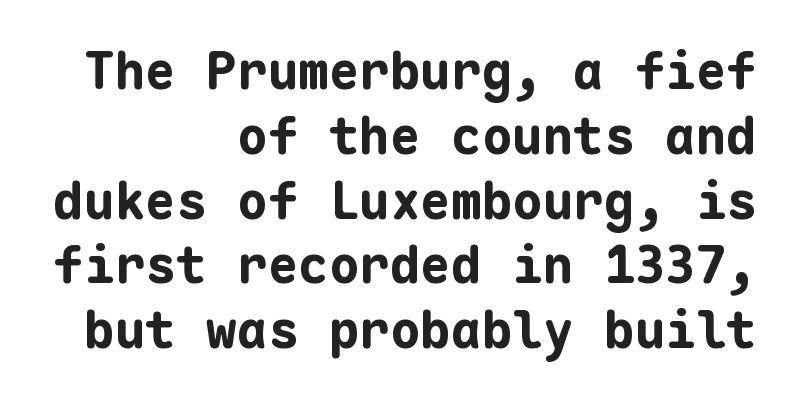
The image shows 51 px bold sans-serif type, upright, monospaced; set right-aligned, normal line spacing (1.27x), normal letter spacing, not underlined; low stroke contrast and a medium x-height.
